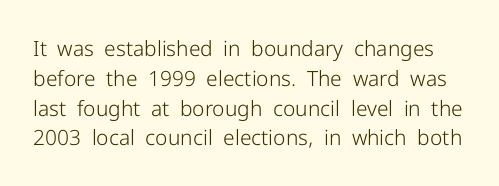
{"italic": "no", "bold": "no", "underline": "no", "line_spacing": "normal", "line_spacing_ratio": 1.42, "letter_spacing": "normal", "letter_spacing_em": 0.0, "glyph_px": 21}
